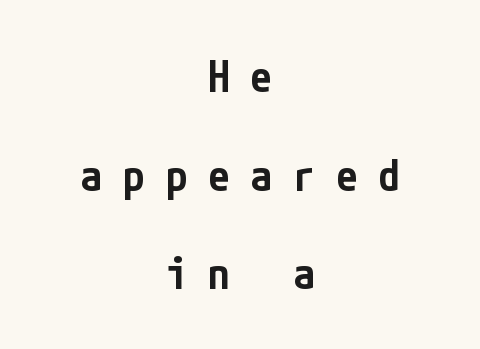
The lettering holds an erect, upright posture throughout. A centered setting, common on invitations and titles, is used for this passage. Serifs: no, the terminals of the letterforms are clean. A great deal of white space separates one row of letters from the next. The specimen omits any rule beneath the text block's lines.
